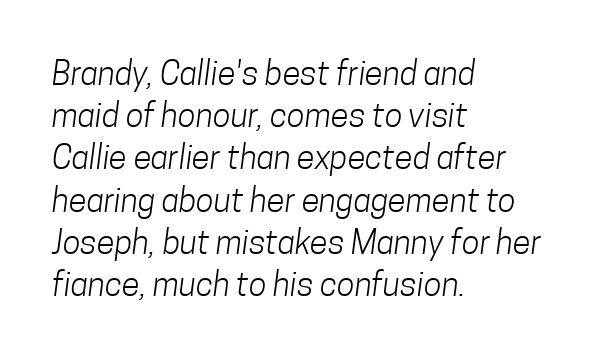
Q: Is the text bold? A: No.
Q: Is the typeface a serif or a sans-serif typeface? A: Sans-serif.
Q: Is the text underlined? A: No.
Q: How is the paragraph aligned? A: Left-aligned.
Q: Is the spacing between letters normal or unusually wide? A: Normal.
Q: Is the spacing between lines tight, normal or loose? A: Normal.
Q: Width (condensed, normal, or wide)? A: Condensed.
Q: Stroke contrast? A: Low.
Q: x-height? A: Medium.
Q: Monospaced? A: No.
